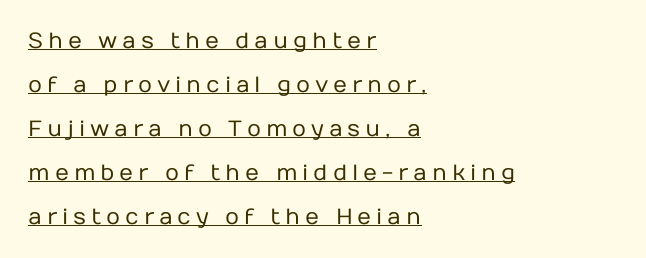
{"italic": "no", "bold": "no", "underline": "yes", "align": "left", "line_spacing": "loose", "line_spacing_ratio": 2.0, "letter_spacing": "wide", "letter_spacing_em": 0.22, "glyph_px": 22}
